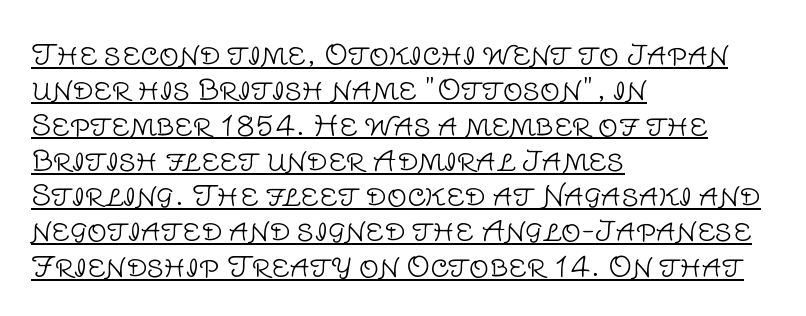
{"serif": "no", "bold": "no", "weight": "light", "width": "normal", "stroke_contrast": "low", "x_height": "large", "monospaced": "no", "underline": "yes", "align": "left", "line_spacing": "normal", "line_spacing_ratio": 1.26, "letter_spacing": "normal", "letter_spacing_em": 0.0, "glyph_px": 28}
